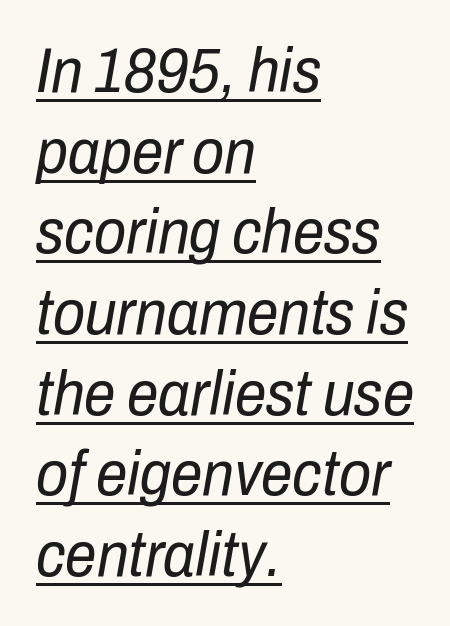
Q: Is the text bold? A: No.
Q: Is the text italic (slanted)? A: Yes, it leans right by about 10 degrees.
Q: Is the text underlined? A: Yes.
Q: How is the paragraph aligned? A: Left-aligned.
Q: Is the spacing between letters normal or unusually wide? A: Normal.
Q: Is the spacing between lines tight, normal or loose? A: Normal.
Q: Width (condensed, normal, or wide)? A: Condensed.
Q: Stroke contrast? A: Low.
Q: x-height? A: Medium.
Q: Monospaced? A: No.
